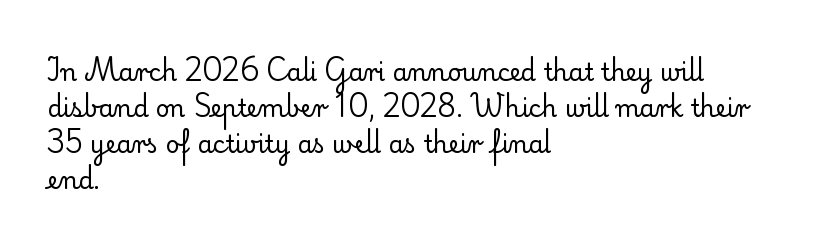
The image shows 24 px text type, upright; set left-aligned, normal line spacing (1.5x), normal letter spacing, not underlined.
